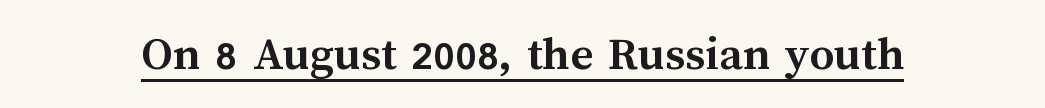
Q: Is the text bold? A: Yes.
Q: Is the text italic (slanted)? A: No, it is upright.
Q: Is the text underlined? A: Yes.
Q: Is the spacing between letters normal or unusually wide? A: Normal.
Q: Width (condensed, normal, or wide)? A: Normal.
Q: Stroke contrast? A: Medium.
Q: x-height? A: Medium.
Q: Monospaced? A: No.
